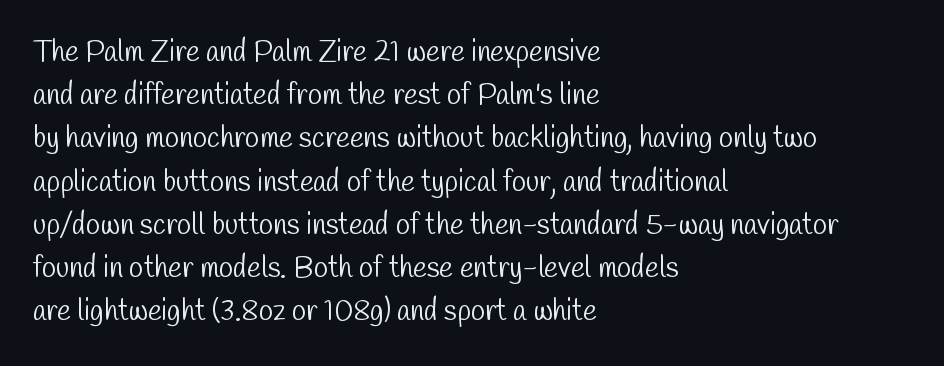
{"serif": "no", "bold": "no", "weight": "light", "width": "condensed", "stroke_contrast": "low", "x_height": "medium", "monospaced": "no", "underline": "no", "align": "left", "line_spacing": "normal", "line_spacing_ratio": 1.49, "letter_spacing": "normal", "letter_spacing_em": 0.0, "glyph_px": 29}
